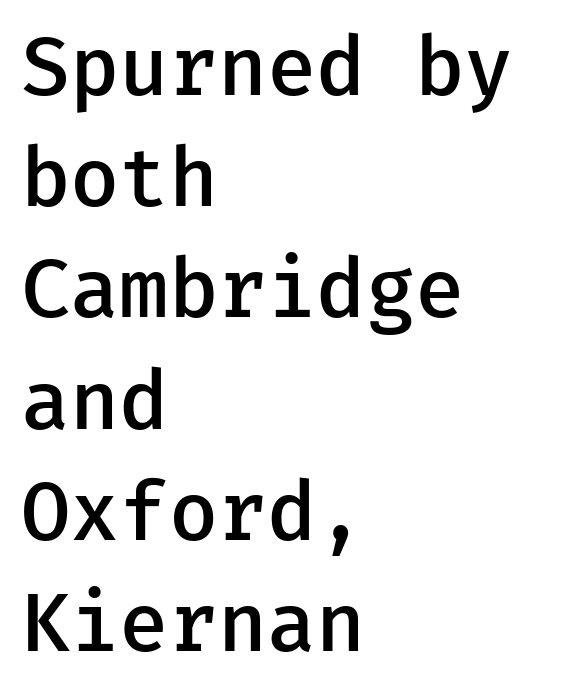
Moderately thickened strokes mark this as semibold type. Ordinary non-slanted type is in use. A typesetter would call this zero additional tracking. Reading down the column, the eye jumps a familiar distance to each next line.
